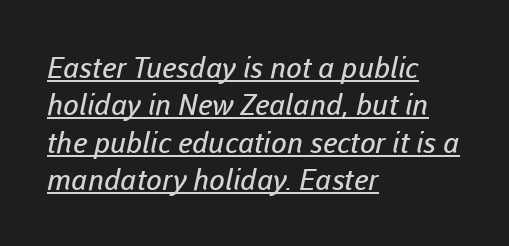
The image shows 29 px regular-weight sans-serif type; set left-aligned, normal line spacing (1.29x), normal letter spacing, underlined; low stroke contrast and a medium x-height.
